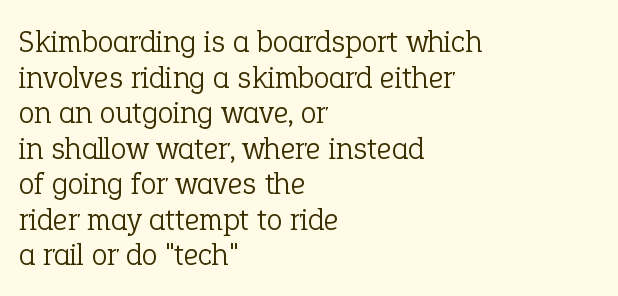
The face used here is rendered with its standard letterfit. The baseline area is clear. If you measured baseline to baseline, you'd find a short distance. Character widths vary here, with narrow letters taking less room than wide ones.
